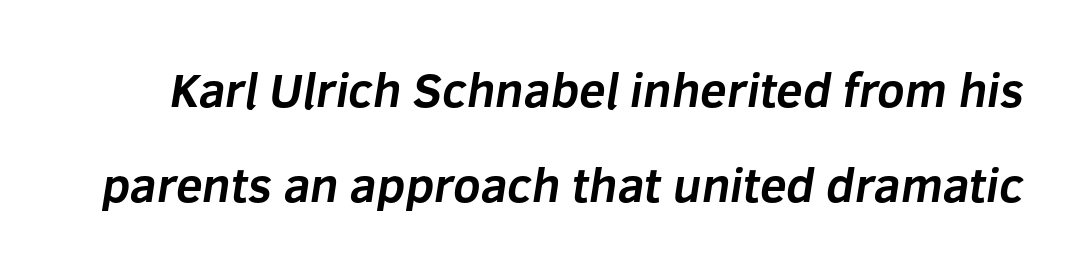
The image shows 48 px bold sans-serif type; set loose line spacing (1.98x), normal letter spacing, not underlined; low stroke contrast and a medium x-height.
